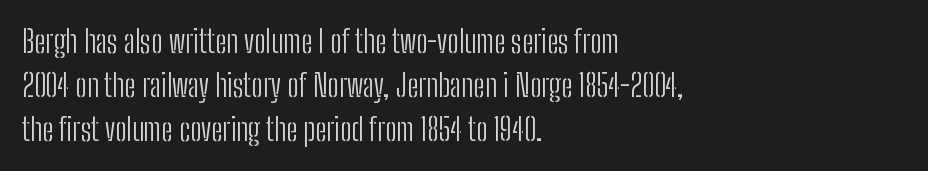
Q: Is the text bold? A: No.
Q: Is the text italic (slanted)? A: No, it is upright.
Q: Is the typeface a serif or a sans-serif typeface? A: Sans-serif.
Q: Is the text underlined? A: No.
Q: How is the paragraph aligned? A: Left-aligned.
Q: Is the spacing between letters normal or unusually wide? A: Normal.
Q: Is the spacing between lines tight, normal or loose? A: Normal.
Q: Width (condensed, normal, or wide)? A: Condensed.
Q: Stroke contrast? A: Low.
Q: x-height? A: Medium.
Q: Monospaced? A: No.
